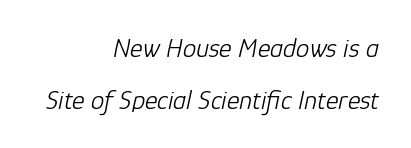
{"italic": "yes", "lean": "right", "slant_degrees": 12, "bold": "no", "underline": "no", "align": "right", "line_spacing": "loose", "line_spacing_ratio": 1.93, "letter_spacing": "normal", "letter_spacing_em": 0.0, "glyph_px": 27}
